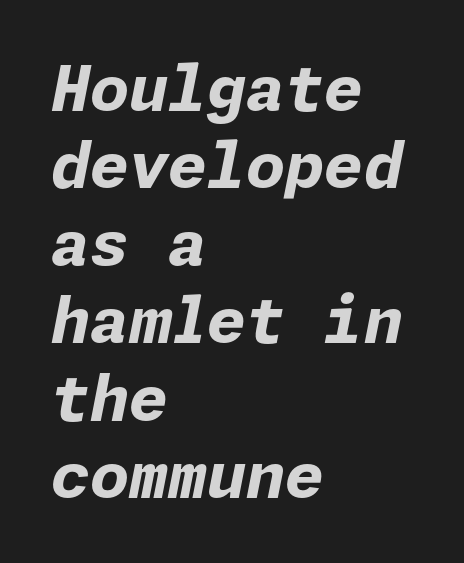
As a designer I'd log this as weight 700, bold. The glyphs look as if they've been sheared to an angle. Caption: multi-line text, flush left, ragged right. The line texture is even and compact thanks to regular tracking.
